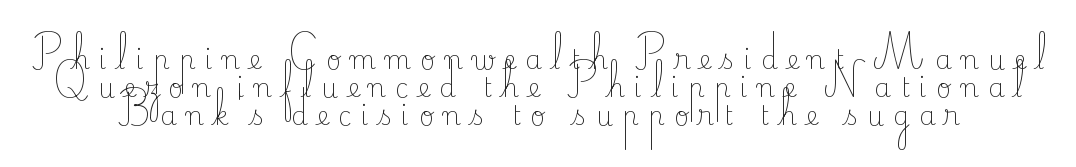
The string is rendered with underlining switched off. Regarding leading, the lines here are crowded together. The type is letterspaced generously, with wide tracking. Posture: vertical.
